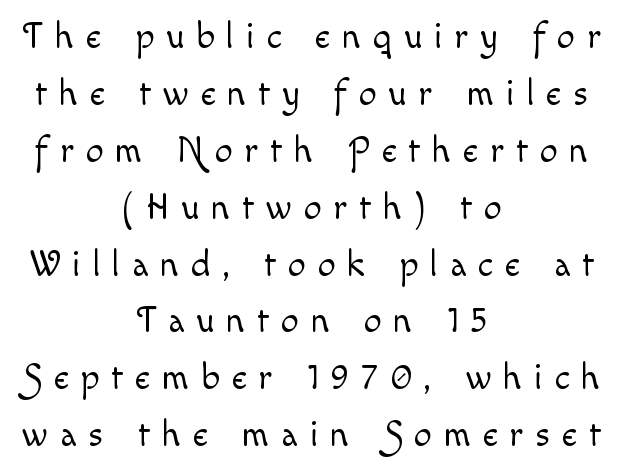
{"italic": "no", "bold": "no", "weight": "light", "width": "normal", "x_height": "small", "monospaced": "no", "underline": "no", "align": "center", "line_spacing": "normal", "line_spacing_ratio": 1.58, "letter_spacing": "wide", "letter_spacing_em": 0.33, "glyph_px": 36}
